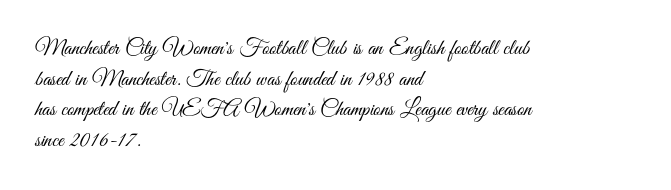
{"bold": "no", "underline": "no", "align": "left", "line_spacing": "normal", "line_spacing_ratio": 1.39, "letter_spacing": "normal", "letter_spacing_em": 0.0, "glyph_px": 22}
